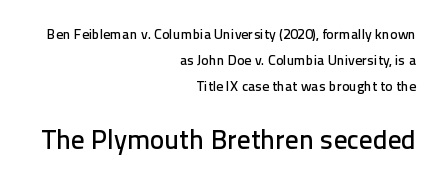
{"italic": "no", "underline": "no", "align": "right", "line_spacing_ratio": 1.87, "letter_spacing": "normal", "letter_spacing_em": 0.0, "larger_block": "second", "size_ratio": 1.93, "glyph_px": 27}
